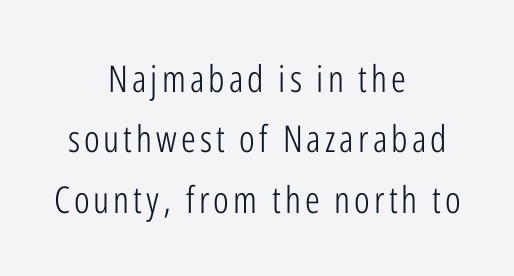
No heavy texture on the line: the type isn't bold. How would I describe the line gaps? Plain and ordinary. Honestly, there is no underline to notice here at all. This sample has the flowing, uneven cadence of proportional lettering. Unlike italic type, these characters show no tilt at all. One-word summary of the alignment: center.
